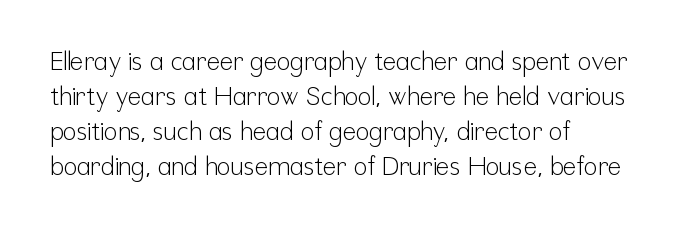
The image shows 25 px text type, upright; set left-aligned, normal line spacing (1.4x), normal letter spacing, not underlined.
